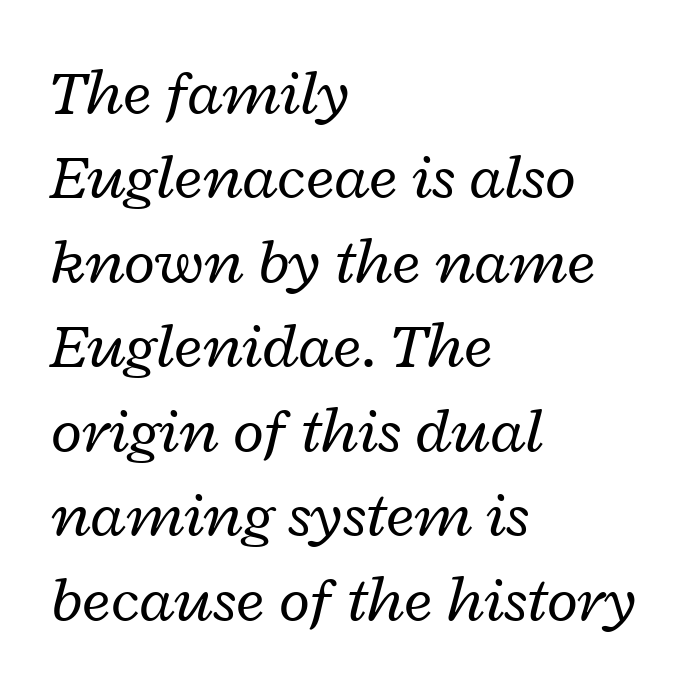
{"italic": "yes", "lean": "right", "slant_degrees": 12, "bold": "no", "weight": "regular", "width": "wide", "stroke_contrast": "low", "x_height": "medium", "monospaced": "no", "underline": "no", "align": "left", "line_spacing": "normal", "line_spacing_ratio": 1.32, "letter_spacing": "normal", "letter_spacing_em": 0.0, "glyph_px": 64}
